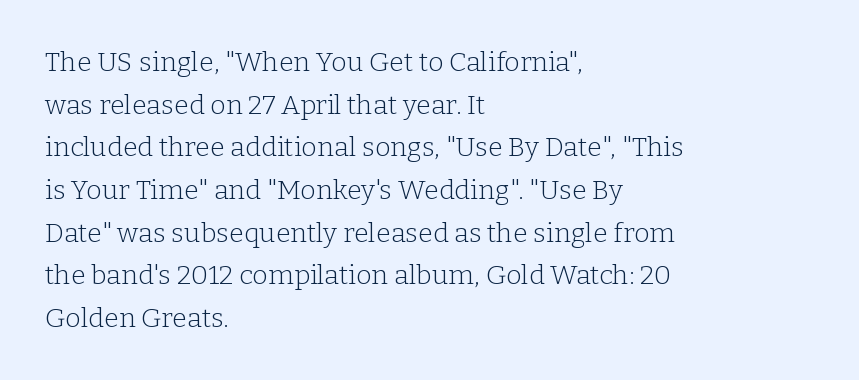
The ragged edge is on the right, which tells us the setting is flush left. Vertical strokes here are truly vertical. Heaviness? Minimal to ordinary, like unemphasized prose. Lines of text with bare space underneath.
